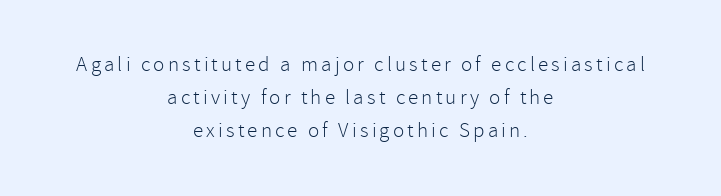
Stroke mass is kept to a normal reading level or below. The typesetter chose a symmetrical, centered arrangement here. Normally led — the rows are evenly, conventionally spaced. The space directly below the letters is spotless. Designer's note — italics off, roman on.
